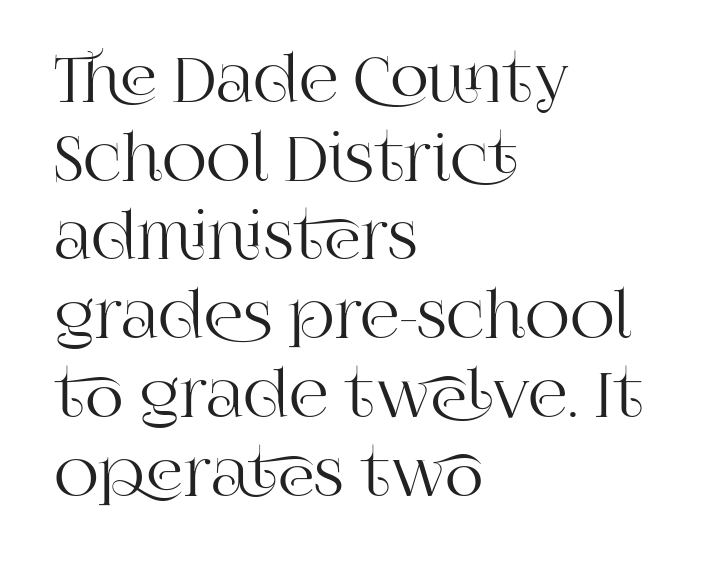
You could call the tracking neutral — neither tight nor loose. Each letter's strokes conclude with small projecting serifs. This is roman type, the default non-slanted kind. The text block is weighted toward the left margin, trailing off unevenly rightward. Note the varied advance widths — an 'i' is clearly narrower than an 'm'.
